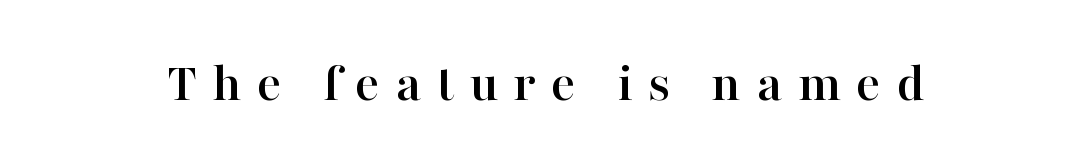
Q: Is the text italic (slanted)? A: No, it is upright.
Q: Is the typeface a serif or a sans-serif typeface? A: Serif.
Q: Is the text underlined? A: No.
Q: Is the spacing between letters normal or unusually wide? A: Unusually wide.
Q: Width (condensed, normal, or wide)? A: Normal.
Q: Stroke contrast? A: High.
Q: x-height? A: Medium.
Q: Monospaced? A: No.
